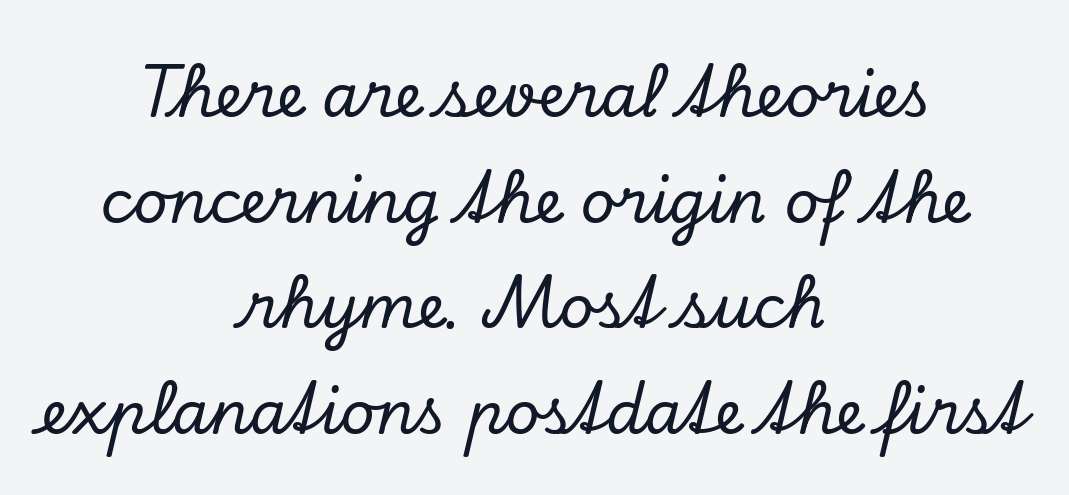
{"serif": "yes", "italic": "yes", "lean": "right", "slant_degrees": 13, "width": "normal", "stroke_contrast": "low", "x_height": "small", "monospaced": "no", "underline": "no", "align": "center", "line_spacing_ratio": 1.76, "letter_spacing": "normal", "letter_spacing_em": 0.0, "glyph_px": 60}
